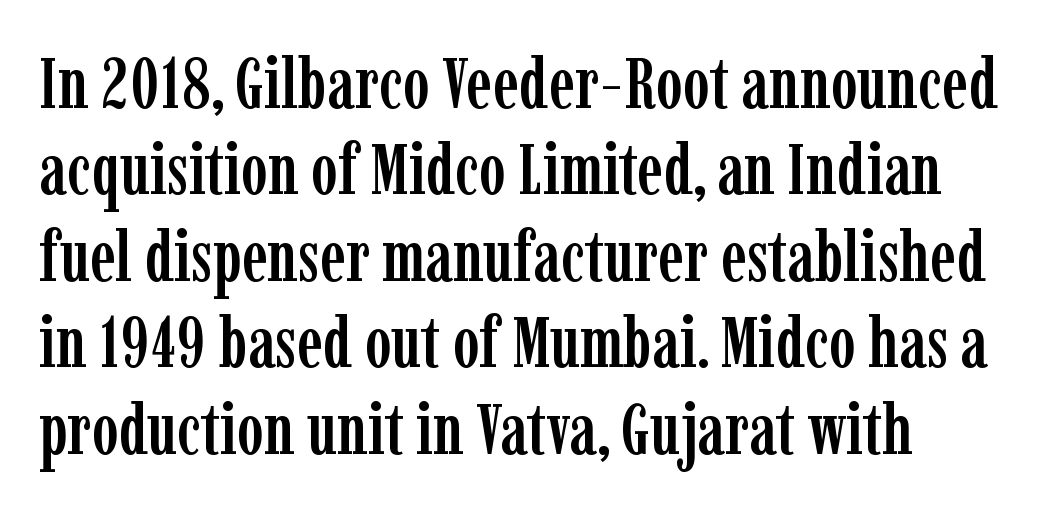
{"serif": "yes", "italic": "no", "width": "condensed", "stroke_contrast": "low", "x_height": "medium", "monospaced": "no", "underline": "no", "align": "left", "line_spacing_ratio": 1.2, "letter_spacing": "normal", "letter_spacing_em": 0.0, "glyph_px": 72}
